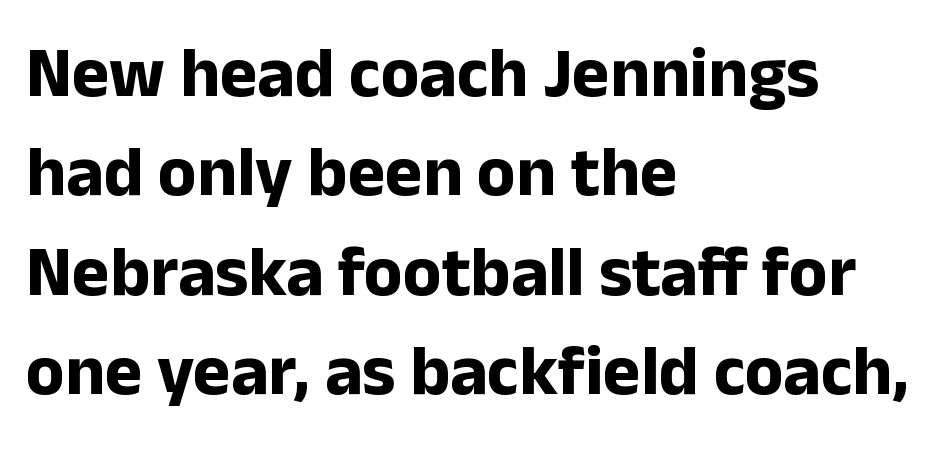
Q: Is the text bold? A: Yes.
Q: Is the text italic (slanted)? A: No, it is upright.
Q: Is the typeface a serif or a sans-serif typeface? A: Sans-serif.
Q: Is the text underlined? A: No.
Q: How is the paragraph aligned? A: Left-aligned.
Q: Is the spacing between letters normal or unusually wide? A: Normal.
Q: Is the spacing between lines tight, normal or loose? A: Normal.
Q: Width (condensed, normal, or wide)? A: Normal.
Q: Stroke contrast? A: Low.
Q: x-height? A: Medium.
Q: Monospaced? A: No.
